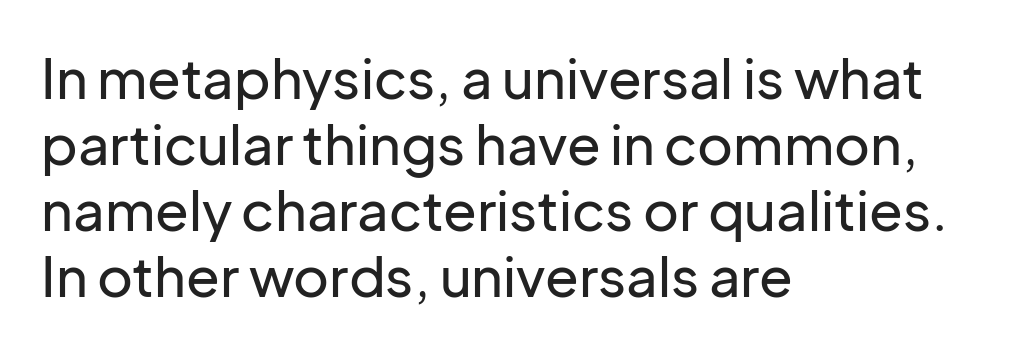
Q: Is the text italic (slanted)? A: No, it is upright.
Q: Is the typeface a serif or a sans-serif typeface? A: Sans-serif.
Q: Is the text underlined? A: No.
Q: How is the paragraph aligned? A: Left-aligned.
Q: Is the spacing between letters normal or unusually wide? A: Normal.
Q: Width (condensed, normal, or wide)? A: Normal.
Q: Stroke contrast? A: Low.
Q: x-height? A: Medium.
Q: Monospaced? A: No.
